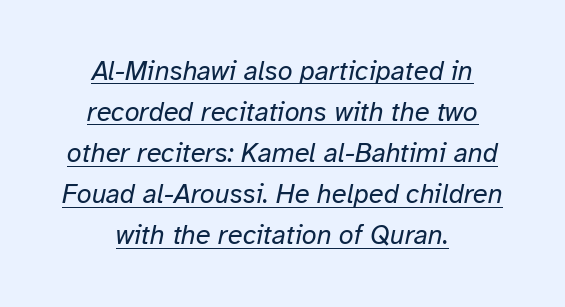
Q: Is the text bold? A: No.
Q: Is the text italic (slanted)? A: Yes, it leans right by about 12 degrees.
Q: Is the text underlined? A: Yes.
Q: How is the paragraph aligned? A: Centered.
Q: Is the spacing between letters normal or unusually wide? A: Normal.
Q: Is the spacing between lines tight, normal or loose? A: Normal.
